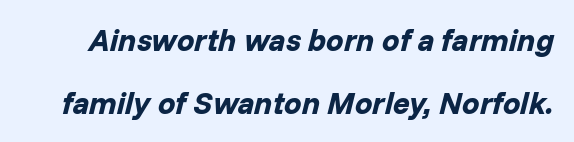
{"italic": "yes", "lean": "right", "slant_degrees": 14, "bold": "yes", "weight": "bold", "width": "normal", "stroke_contrast": "low", "x_height": "medium", "monospaced": "no", "underline": "no", "line_spacing": "loose", "line_spacing_ratio": 2.03, "letter_spacing": "normal", "letter_spacing_em": 0.0, "glyph_px": 31}
